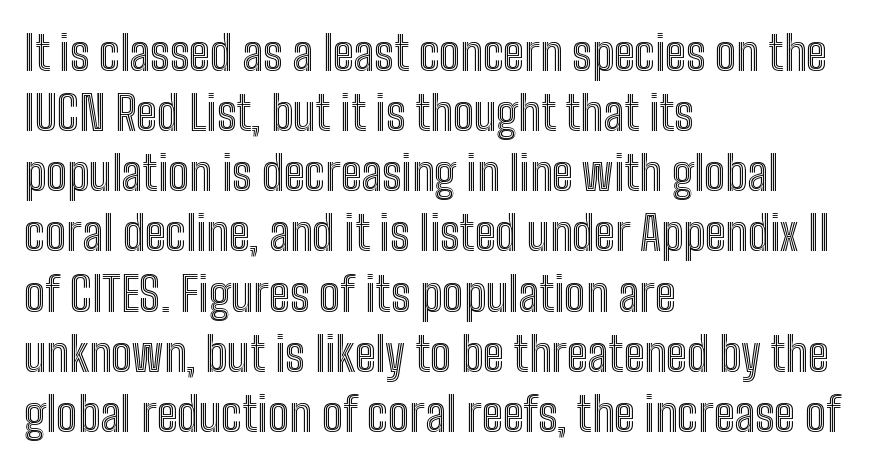
The image shows 47 px condensed type, upright; set left-aligned, normal line spacing (1.28x), normal letter spacing, not underlined; a medium x-height.
